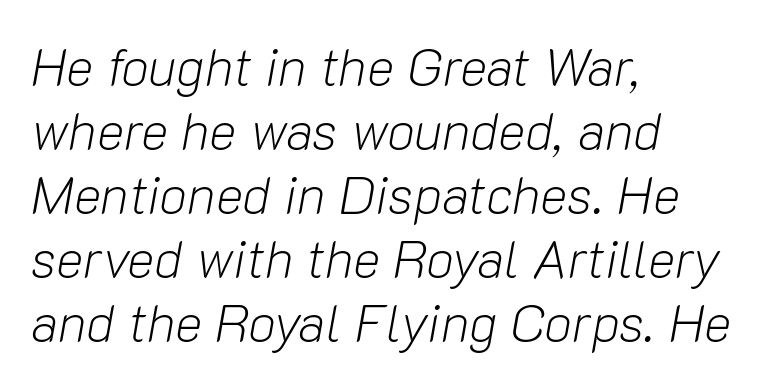
Q: Is the text bold? A: No.
Q: Is the text italic (slanted)? A: Yes, it leans right by about 10 degrees.
Q: Is the text underlined? A: No.
Q: How is the paragraph aligned? A: Left-aligned.
Q: Is the spacing between letters normal or unusually wide? A: Normal.
Q: Width (condensed, normal, or wide)? A: Normal.
Q: Stroke contrast? A: Low.
Q: x-height? A: Medium.
Q: Monospaced? A: No.
